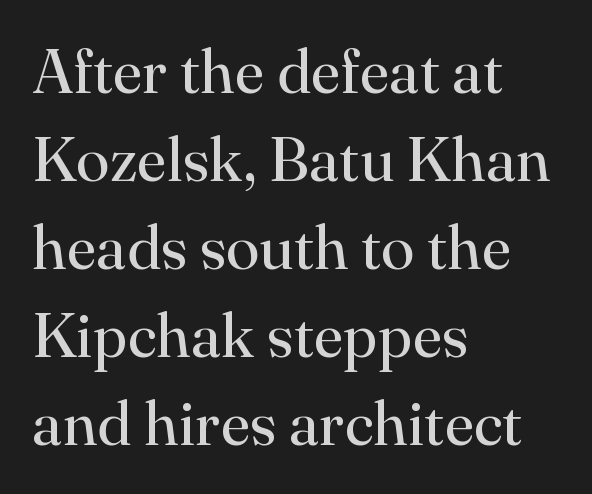
The image shows 62 px regular-weight serif type, upright; set left-aligned, normal line spacing (1.42x), normal letter spacing, not underlined; high stroke contrast and a small x-height.
